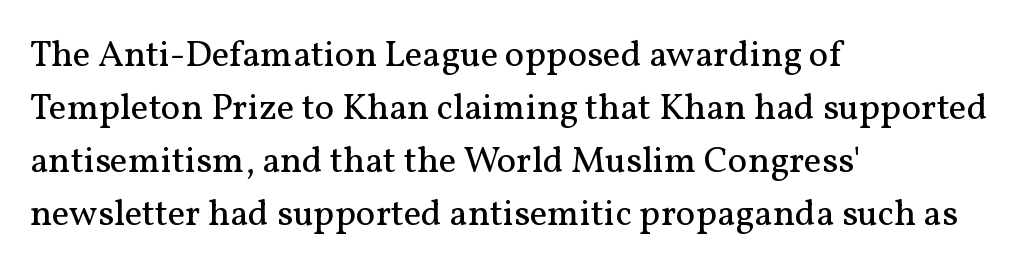
The image shows 37 px regular-weight serif type, upright; set left-aligned, normal line spacing (1.43x), normal letter spacing, not underlined; medium stroke contrast and a medium x-height.
